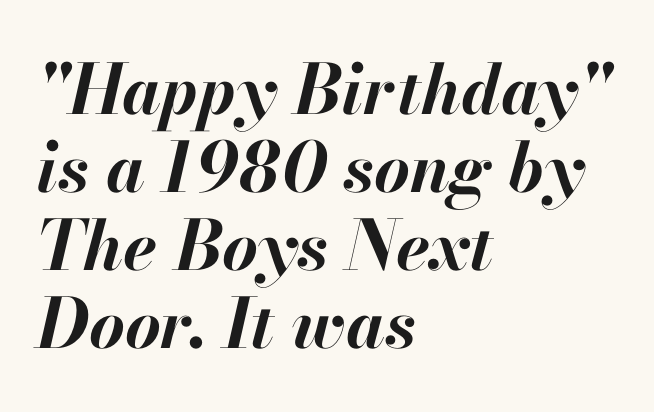
Emphasis by weight is at full strength: bold. Decoration check: the copy has no underline. The lines are packed closely together with very little leading. If you drew a ruler down the left edge, every line would touch it. Each letter keeps its own natural width here, so spacing adapts to shape. Each word holds together tightly as a unit, with standard inter-letter gaps.
